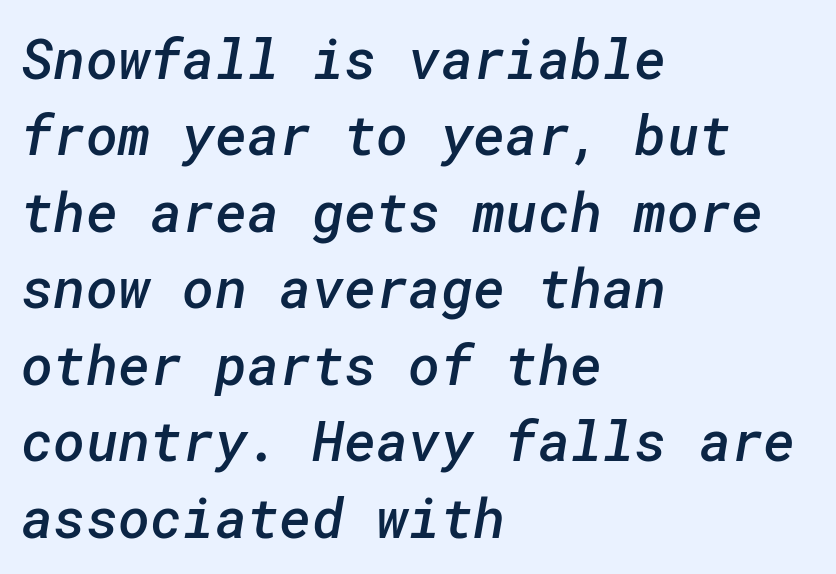
Q: Is the text bold? A: Semi-bold.
Q: Is the typeface a serif or a sans-serif typeface? A: Sans-serif.
Q: Is the text underlined? A: No.
Q: How is the paragraph aligned? A: Left-aligned.
Q: Is the spacing between letters normal or unusually wide? A: Normal.
Q: Is the spacing between lines tight, normal or loose? A: Normal.
Q: Width (condensed, normal, or wide)? A: Normal.
Q: Stroke contrast? A: Low.
Q: x-height? A: Medium.
